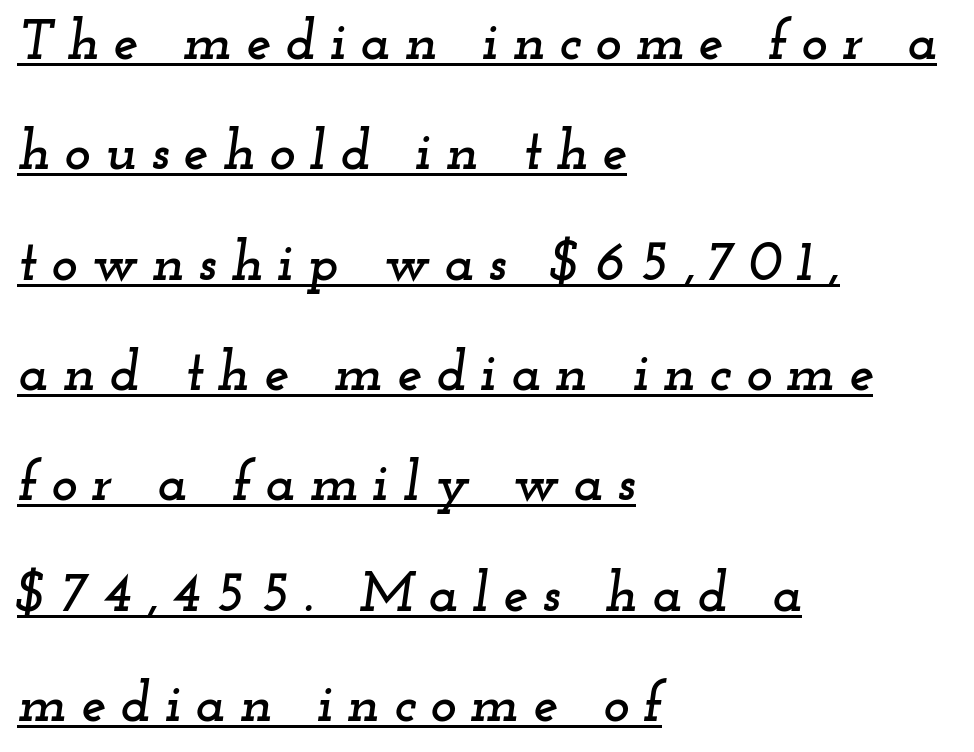
The image shows 56 px wide serif type, italic (leaning right); set left-aligned, loose line spacing (1.97x), unusually wide letter spacing (+0.25 em), underlined; low stroke contrast and a small x-height.
